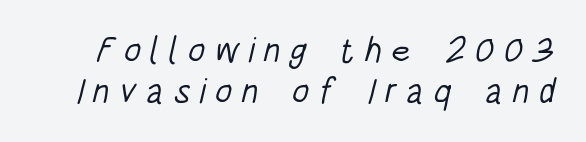
Q: Is the text bold? A: No.
Q: Is the typeface a serif or a sans-serif typeface? A: Sans-serif.
Q: Is the text underlined? A: No.
Q: Is the spacing between letters normal or unusually wide? A: Unusually wide.
Q: Width (condensed, normal, or wide)? A: Condensed.
Q: Stroke contrast? A: Low.
Q: x-height? A: Large.
Q: Monospaced? A: No.
